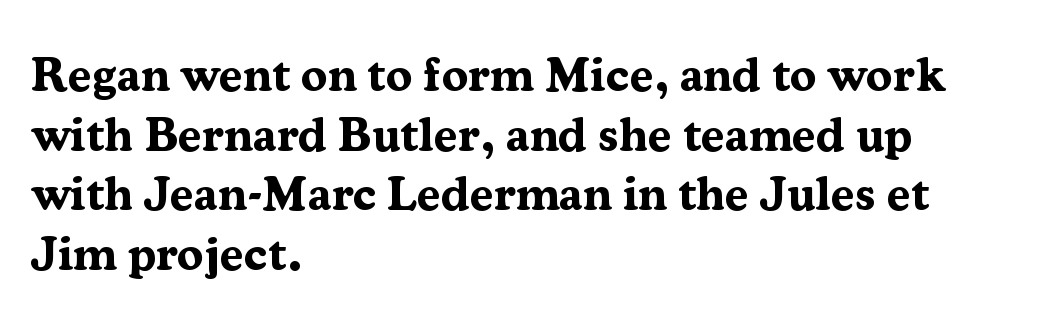
The image shows 48 px bold serif type, upright; set left-aligned, line spacing 1.24x, normal letter spacing, not underlined; medium stroke contrast and a medium x-height.
